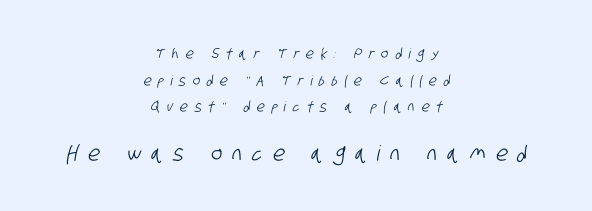
{"underline": "no", "align": "center", "line_spacing": "loose", "line_spacing_ratio": 1.9, "letter_spacing": "wide", "letter_spacing_em": 0.49, "larger_block": "second", "size_ratio": 1.5, "glyph_px": 21}
